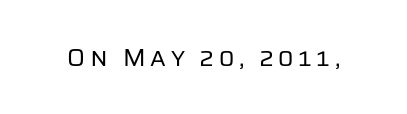
The image shows 25 px text type, upright; set not underlined.
